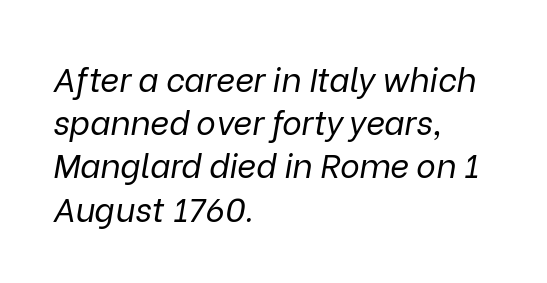
The space directly below the letters is spotless. The line texture is even and compact thanks to regular tracking. The characters are drawn with everyday or finer stroke widths. Character widths vary here, with narrow letters taking less room than wide ones.
